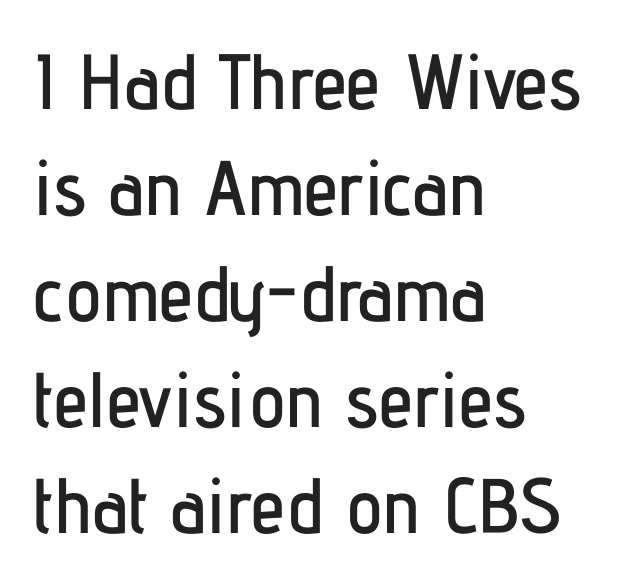
{"serif": "no", "italic": "no", "width": "condensed", "stroke_contrast": "low", "x_height": "medium", "monospaced": "no", "underline": "no", "align": "left", "line_spacing": "normal", "line_spacing_ratio": 1.36, "letter_spacing": "normal", "letter_spacing_em": 0.0, "glyph_px": 78}
